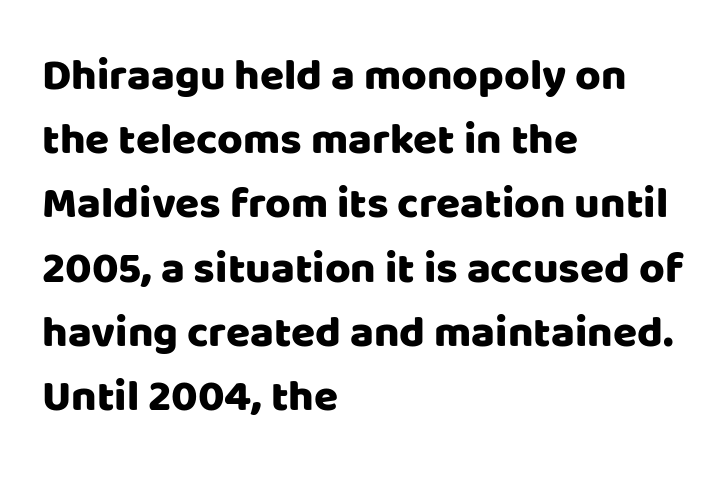
Serifs: no, the terminals of the letterforms are clean. Is there any slant? The stems are plumb. Between one letter and the next there's only the usual sliver of space. The rendering uses a moderate line-height, typical for paragraphs. Leftover space on each line is placed entirely after the last word. Note the varied advance widths — an 'i' is clearly narrower than an 'm'.
